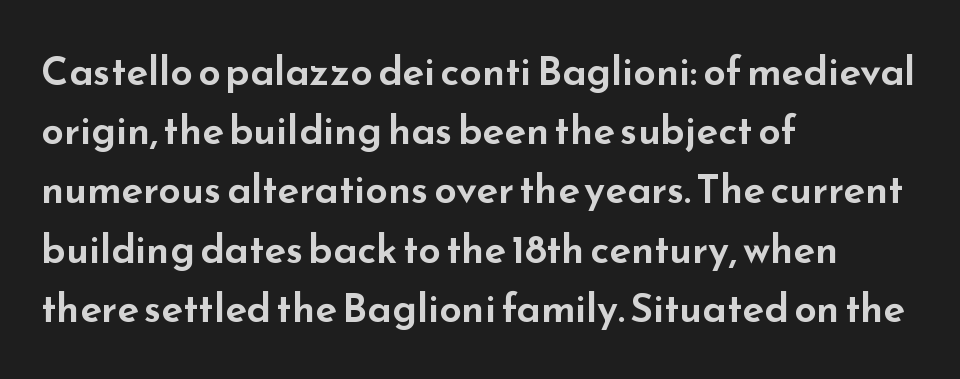
Q: Is the text italic (slanted)? A: No, it is upright.
Q: Is the typeface a serif or a sans-serif typeface? A: Sans-serif.
Q: Is the text underlined? A: No.
Q: How is the paragraph aligned? A: Left-aligned.
Q: Is the spacing between letters normal or unusually wide? A: Normal.
Q: Is the spacing between lines tight, normal or loose? A: Normal.
Q: Width (condensed, normal, or wide)? A: Wide.
Q: Stroke contrast? A: Low.
Q: x-height? A: Small.
Q: Monospaced? A: No.
